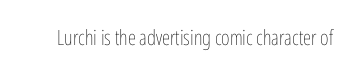
Q: Is the text bold? A: No.
Q: Is the text italic (slanted)? A: No, it is upright.
Q: Is the text underlined? A: No.
Q: Is the spacing between letters normal or unusually wide? A: Normal.
